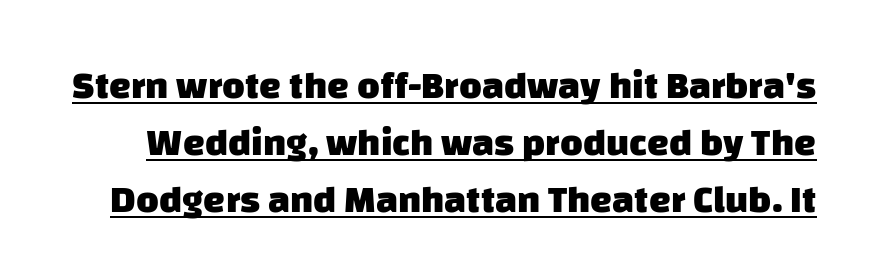
Q: Is the text bold? A: Yes.
Q: Is the typeface a serif or a sans-serif typeface? A: Sans-serif.
Q: Is the text underlined? A: Yes.
Q: Is the spacing between letters normal or unusually wide? A: Normal.
Q: Is the spacing between lines tight, normal or loose? A: Normal.
Q: Width (condensed, normal, or wide)? A: Normal.
Q: Stroke contrast? A: Low.
Q: x-height? A: Large.
Q: Monospaced? A: No.
